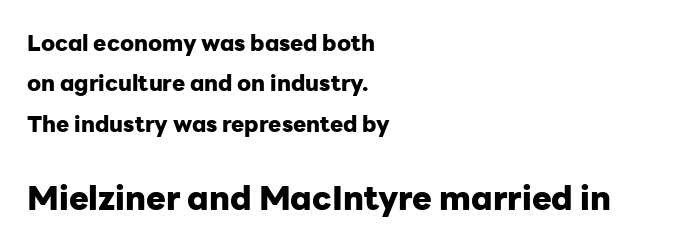
{"serif": "no", "italic": "no", "bold": "yes", "weight": "heavy", "width": "normal", "stroke_contrast": "low", "x_height": "medium", "monospaced": "no", "underline": "no", "align": "left", "line_spacing_ratio": 1.84, "letter_spacing": "normal", "letter_spacing_em": 0.0, "larger_block": "second", "size_ratio": 1.5, "glyph_px": 33}
